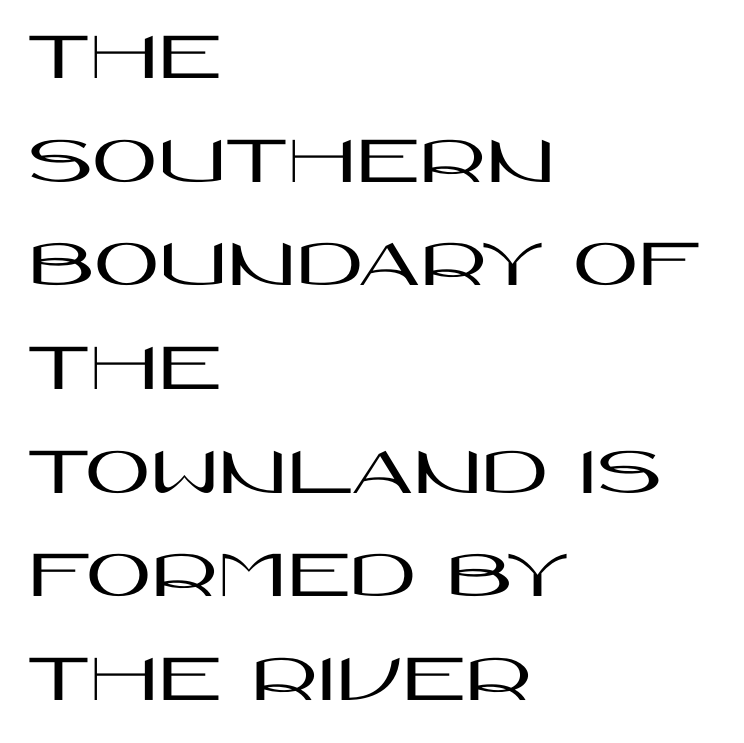
The image shows 71 px wide sans-serif type, upright; set left-aligned, normal line spacing (1.46x), normal letter spacing, not underlined; high stroke contrast and a large x-height.
